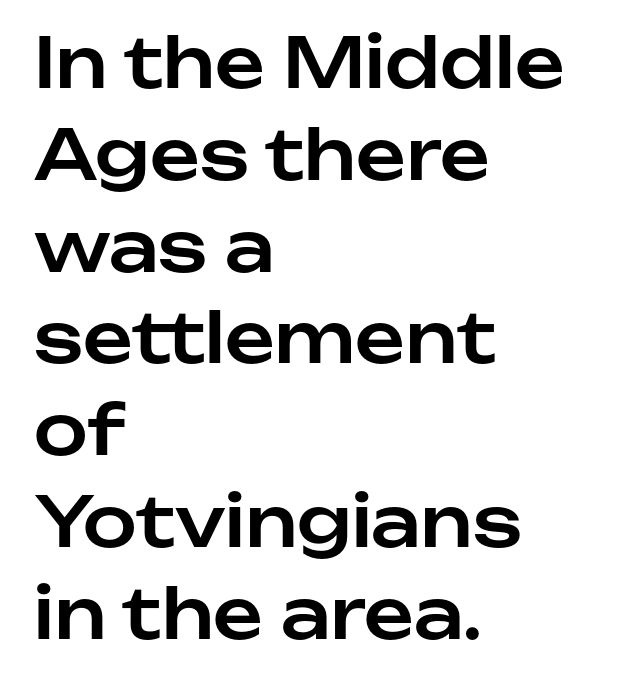
Q: Is the text italic (slanted)? A: No, it is upright.
Q: Is the typeface a serif or a sans-serif typeface? A: Sans-serif.
Q: Is the text underlined? A: No.
Q: How is the paragraph aligned? A: Left-aligned.
Q: Is the spacing between letters normal or unusually wide? A: Normal.
Q: Is the spacing between lines tight, normal or loose? A: Normal.
Q: Width (condensed, normal, or wide)? A: Normal.
Q: Stroke contrast? A: Low.
Q: x-height? A: Medium.
Q: Monospaced? A: No.
